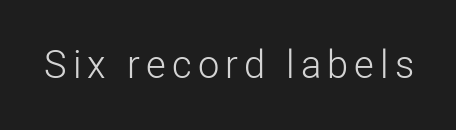
Q: Is the text bold? A: No.
Q: Is the text italic (slanted)? A: No, it is upright.
Q: Is the typeface a serif or a sans-serif typeface? A: Sans-serif.
Q: Is the text underlined? A: No.
Q: Width (condensed, normal, or wide)? A: Normal.
Q: Stroke contrast? A: Low.
Q: x-height? A: Medium.
Q: Monospaced? A: No.
